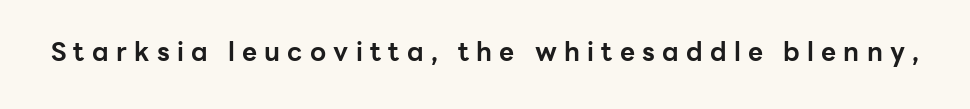
Every stem runs plumb, perpendicular to the baseline. Honestly, there is no underline to notice here at all. Heft: maximum for text — a bold. The face used here is rendered with a markedly widened letterfit.
